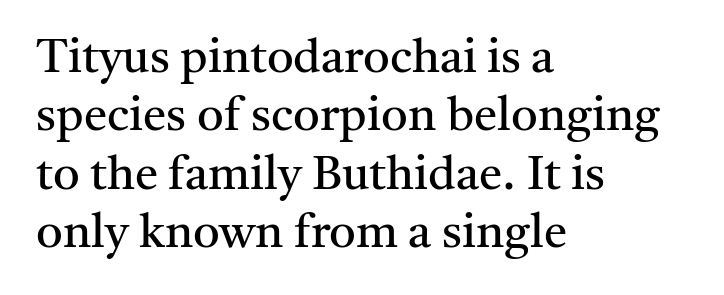
{"serif": "yes", "italic": "no", "bold": "no", "weight": "regular", "width": "normal", "stroke_contrast": "medium", "x_height": "medium", "monospaced": "no", "underline": "no", "align": "left", "line_spacing_ratio": 1.24, "letter_spacing": "normal", "letter_spacing_em": 0.0, "glyph_px": 47}
